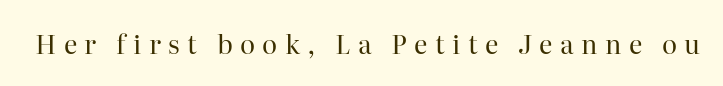
Letter spacing: wide. Stroke mass is kept to a normal reading level or below. Posture: upright roman. Honestly, there is no underline to notice here at all.
